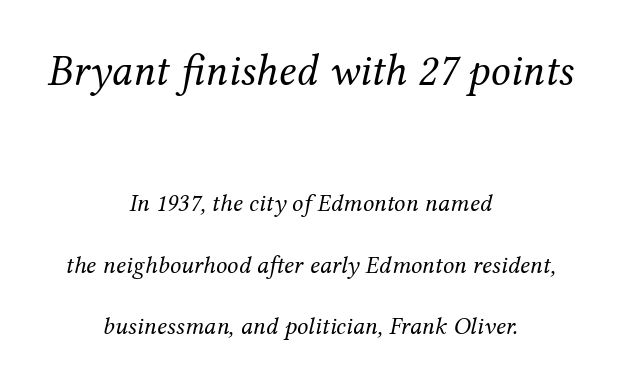
{"serif": "yes", "italic": "yes", "lean": "right", "slant_degrees": 12, "bold": "no", "weight": "regular", "width": "normal", "stroke_contrast": "medium", "x_height": "medium", "monospaced": "no", "underline": "no", "align": "center", "line_spacing": "loose", "line_spacing_ratio": 2.46, "letter_spacing": "normal", "letter_spacing_em": 0.0, "larger_block": "first", "size_ratio": 1.76, "glyph_px": 44}
